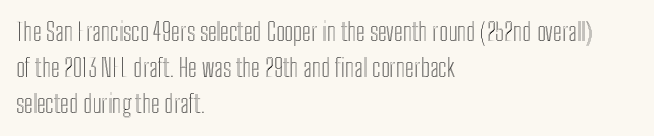
This sample keeps an unexceptional amount of space between lines. Characters follow at the spacing the type designer built in. Leftover space on each line is placed entirely after the last word. Nobody drew a line under any word here. The font's upright variant was chosen for this text.
